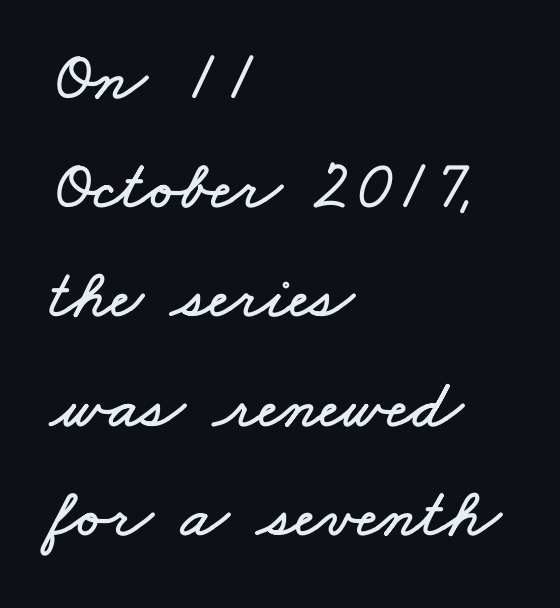
Q: Is the text underlined? A: No.
Q: How is the paragraph aligned? A: Left-aligned.
Q: Is the spacing between letters normal or unusually wide? A: Normal.
Q: Is the spacing between lines tight, normal or loose? A: Normal.
Q: Width (condensed, normal, or wide)? A: Wide.
Q: Stroke contrast? A: Low.
Q: x-height? A: Small.
Q: Monospaced? A: No.
